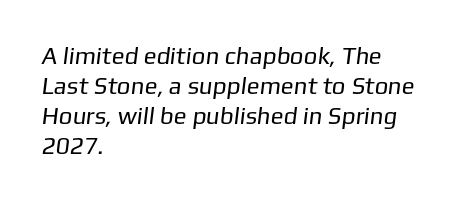
The image shows 24 px text type; set left-aligned, normal line spacing (1.25x), normal letter spacing, not underlined.
